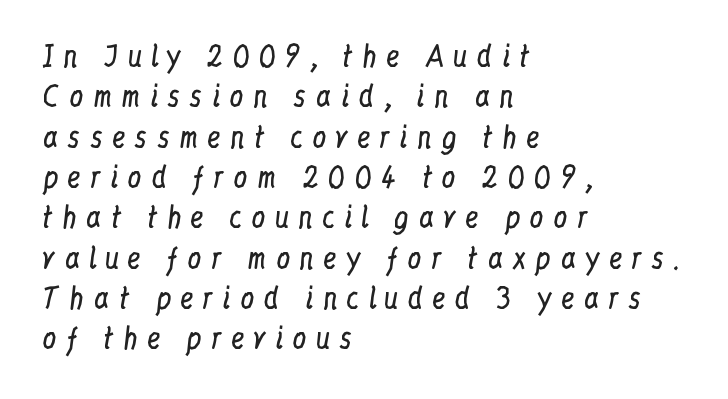
The image shows 28 px regular-weight, condensed serif type; set left-aligned, normal line spacing (1.44x), unusually wide letter spacing (+0.31 em), not underlined; low stroke contrast and a medium x-height.
